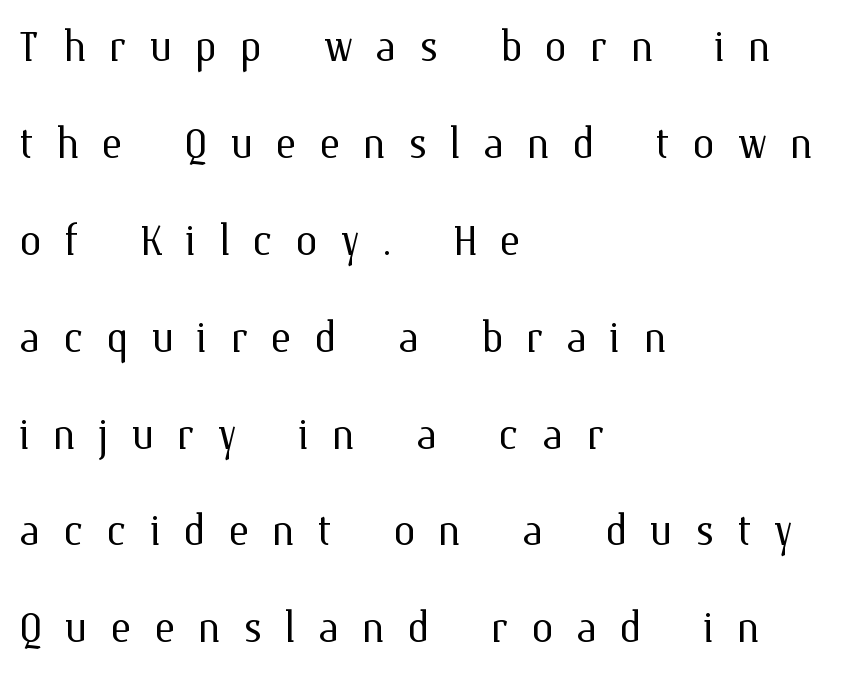
Q: Is the text bold? A: No.
Q: Is the text italic (slanted)? A: No, it is upright.
Q: Is the text underlined? A: No.
Q: How is the paragraph aligned? A: Left-aligned.
Q: Is the spacing between letters normal or unusually wide? A: Unusually wide.
Q: Width (condensed, normal, or wide)? A: Normal.
Q: Stroke contrast? A: Medium.
Q: x-height? A: Medium.
Q: Monospaced? A: No.
